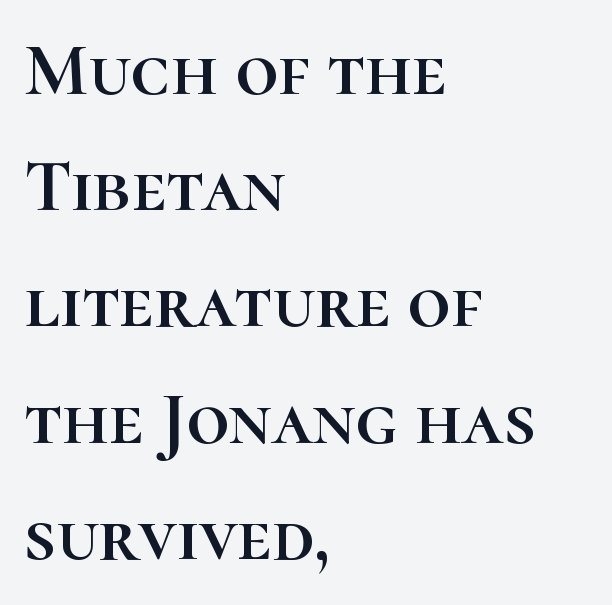
These lines stack with their left ends in a neat column. Vertical spacing — default. Here the designer chose a conventional face with non-uniform glyph widths. The lettering stays uniformly vertical, giving the passage a roman look.
